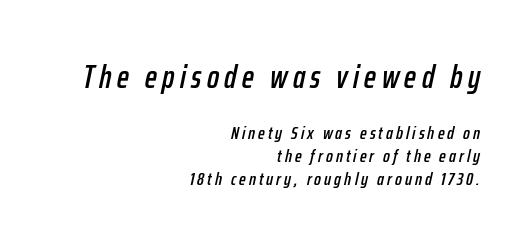
{"italic": "yes", "lean": "right", "slant_degrees": 12, "width": "condensed", "stroke_contrast": "low", "x_height": "medium", "monospaced": "no", "underline": "no", "align": "right", "line_spacing": "normal", "line_spacing_ratio": 1.28, "larger_block": "first", "size_ratio": 1.78, "glyph_px": 32}
